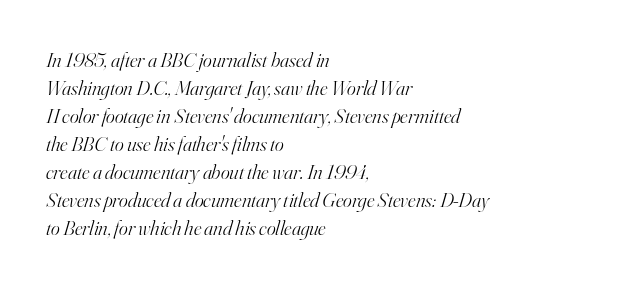
Q: Is the text bold? A: No.
Q: Is the text italic (slanted)? A: Yes, it leans right by about 16 degrees.
Q: Is the text underlined? A: No.
Q: How is the paragraph aligned? A: Left-aligned.
Q: Is the spacing between letters normal or unusually wide? A: Normal.
Q: Is the spacing between lines tight, normal or loose? A: Normal.
